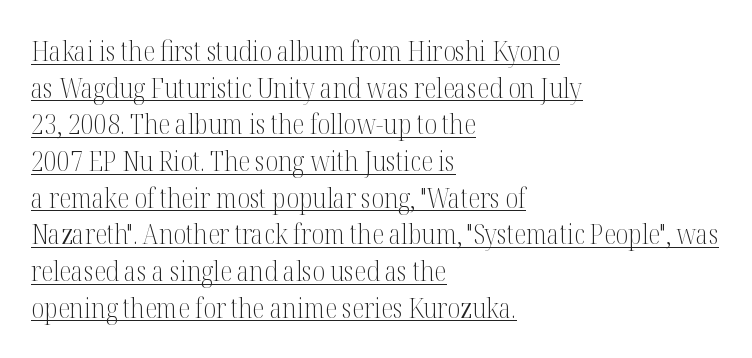
The image shows 28 px light, condensed serif type, upright; set left-aligned, normal line spacing (1.31x), normal letter spacing, underlined; medium stroke contrast and a medium x-height.
